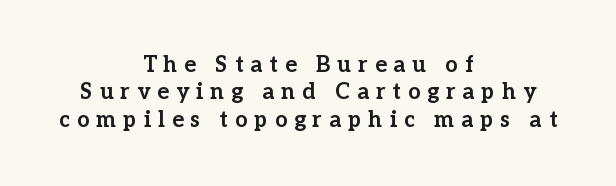
Q: Is the text bold? A: Yes.
Q: Is the text italic (slanted)? A: No, it is upright.
Q: Is the text underlined? A: No.
Q: How is the paragraph aligned? A: Centered.
Q: Is the spacing between letters normal or unusually wide? A: Unusually wide.
